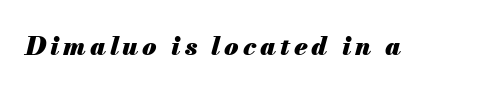
Q: Is the text bold? A: Yes.
Q: Is the text italic (slanted)? A: Yes, it leans right by about 13 degrees.
Q: Is the text underlined? A: No.
